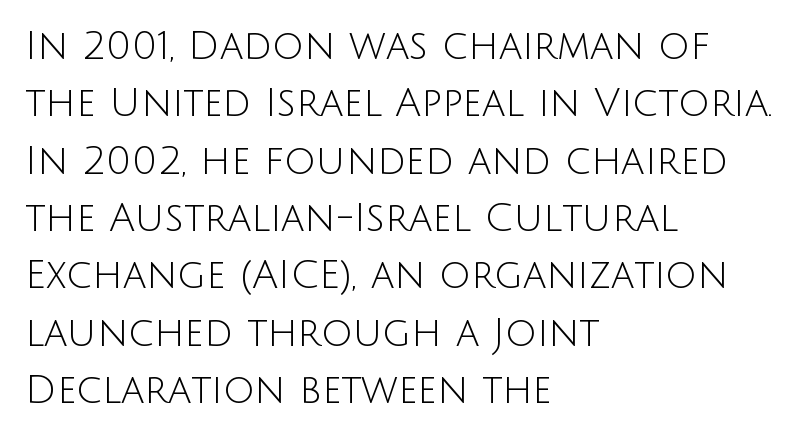
The image shows 39 px light sans-serif type, upright; set left-aligned, normal line spacing (1.47x), normal letter spacing, not underlined; low stroke contrast and a large x-height.
